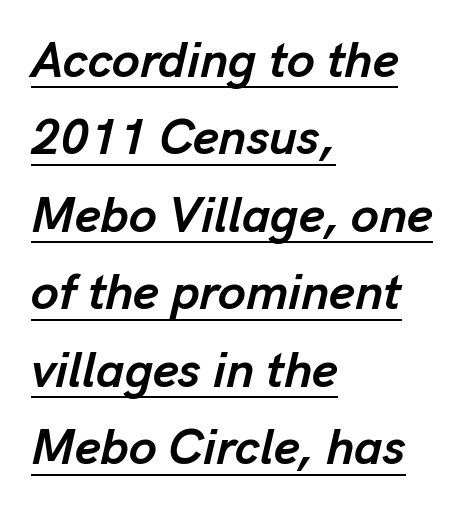
The image shows 50 px semibold type, italic (leaning right); set left-aligned, normal line spacing (1.55x), normal letter spacing, underlined; low stroke contrast and a medium x-height.
